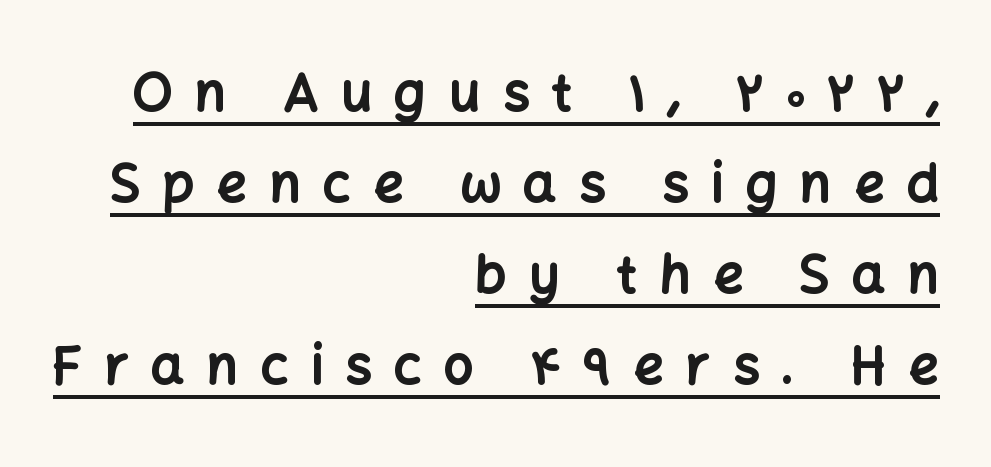
Q: Is the text bold? A: Yes.
Q: Is the text italic (slanted)? A: No, it is upright.
Q: Is the typeface a serif or a sans-serif typeface? A: Sans-serif.
Q: Is the text underlined? A: Yes.
Q: How is the paragraph aligned? A: Right-aligned.
Q: Is the spacing between letters normal or unusually wide? A: Unusually wide.
Q: Width (condensed, normal, or wide)? A: Normal.
Q: Stroke contrast? A: Low.
Q: x-height? A: Medium.
Q: Monospaced? A: No.
